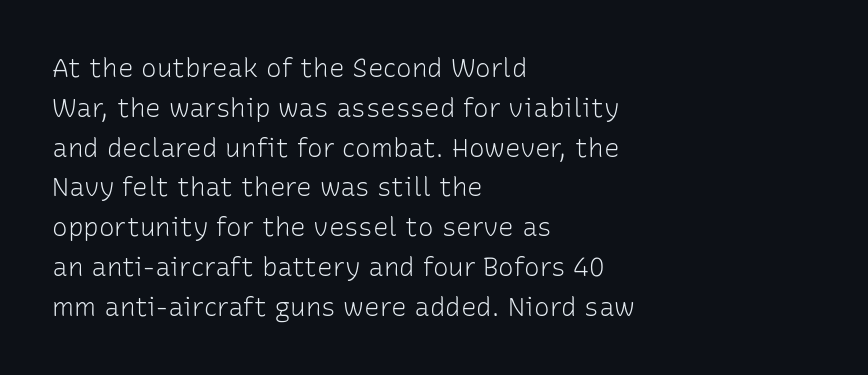
The image shows 26 px text type, upright; set left-aligned, normal line spacing (1.53x), normal letter spacing, not underlined.
